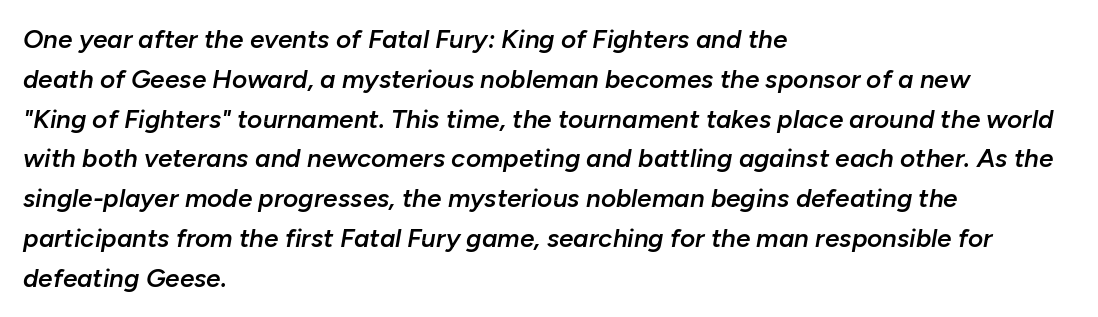
The image shows 26 px text type, italic (leaning right); set left-aligned, normal line spacing (1.53x), normal letter spacing, not underlined.
